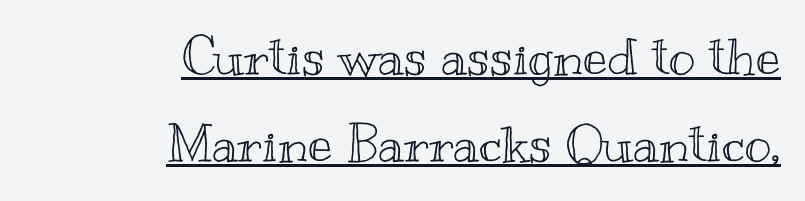
Q: Is the text italic (slanted)? A: No, it is upright.
Q: Is the text underlined? A: Yes.
Q: How is the paragraph aligned? A: Right-aligned.
Q: Is the spacing between letters normal or unusually wide? A: Normal.
Q: Is the spacing between lines tight, normal or loose? A: Normal.
Q: Width (condensed, normal, or wide)? A: Wide.
Q: x-height? A: Small.
Q: Monospaced? A: No.
